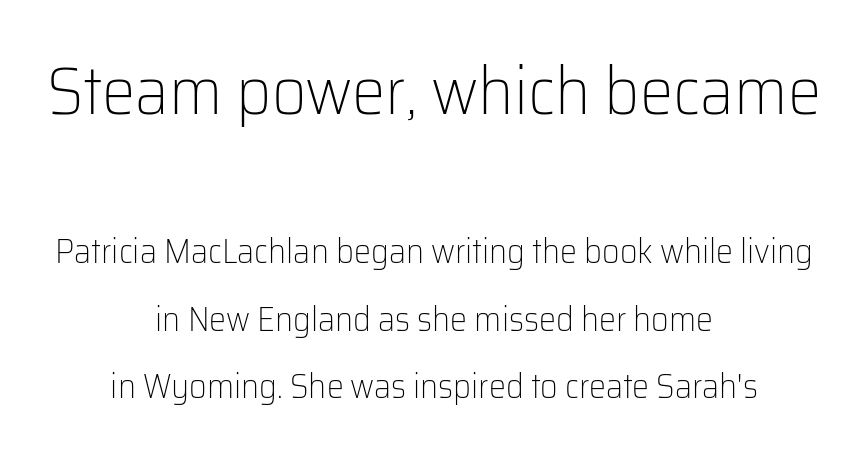
The image shows 67 px light sans-serif type, upright; set centered, loose line spacing (1.99x), normal letter spacing, not underlined; the first (top) block is 1.97x larger; low stroke contrast and a medium x-height.
